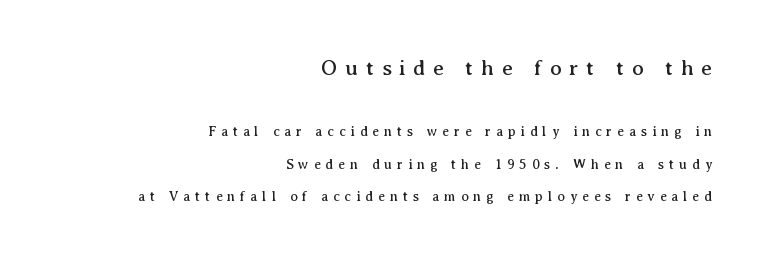
Q: Is the text italic (slanted)? A: No, it is upright.
Q: Is the text underlined? A: No.
Q: How is the paragraph aligned? A: Right-aligned.
Q: Is the spacing between letters normal or unusually wide? A: Unusually wide.
Q: Is the spacing between lines tight, normal or loose? A: Loose.
Q: Which block of text is set in a larger size, the first (top) or the second (bottom)? A: The first (top) one.
